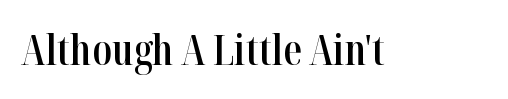
The face used here is seriffed, in the tradition of book romans. Its strokes are somewhat broadened, the hallmark of semibold type. The lettering stays uniformly vertical, giving the passage a roman look. The rendering uses natural spacing where letterforms have individual widths. A bare baseline throughout the passage.
